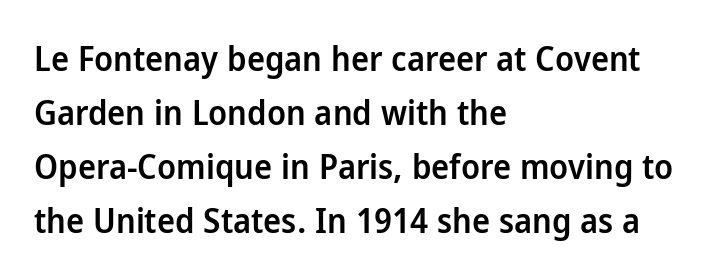
Leading: standard. Spacing between characters is what you'd get straight out of the box. This rendering uses left alignment, leaving the right contour irregular. No feet cap the strokes, marking this as sans-serif type. Think of a printed novel: that variable character pitch is what you see here.
